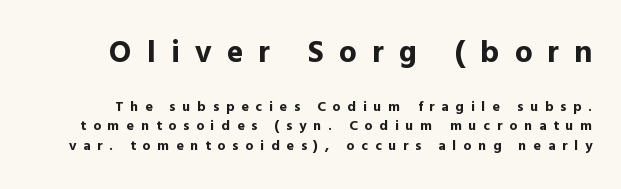
{"serif": "no", "italic": "no", "bold": "yes", "weight": "bold", "width": "normal", "x_height": "medium", "monospaced": "no", "underline": "no", "line_spacing": "normal", "line_spacing_ratio": 1.37, "letter_spacing": "wide", "letter_spacing_em": 0.49, "larger_block": "first", "size_ratio": 2.21, "glyph_px": 31}
